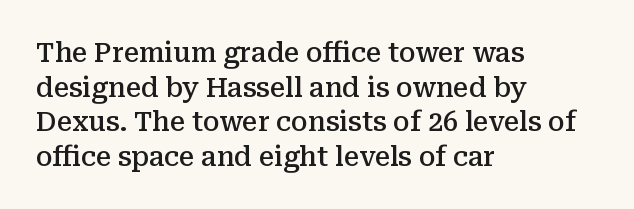
Q: Is the text bold? A: Semi-bold.
Q: Is the text italic (slanted)? A: No, it is upright.
Q: Is the text underlined? A: No.
Q: How is the paragraph aligned? A: Left-aligned.
Q: Is the spacing between letters normal or unusually wide? A: Normal.
Q: Is the spacing between lines tight, normal or loose? A: Normal.
